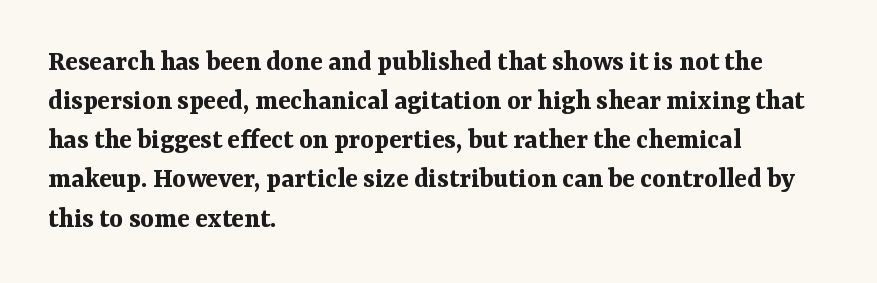
{"serif": "yes", "italic": "no", "bold": "yes", "weight": "bold", "width": "normal", "stroke_contrast": "medium", "x_height": "medium", "monospaced": "no", "underline": "no", "align": "left", "line_spacing": "normal", "line_spacing_ratio": 1.35, "letter_spacing": "normal", "letter_spacing_em": 0.0, "glyph_px": 29}
